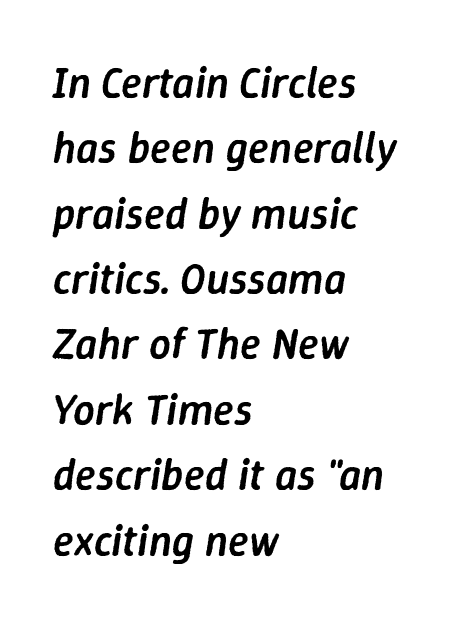
Q: Is the text bold? A: Semi-bold.
Q: Is the text italic (slanted)? A: Yes, it leans right by about 9 degrees.
Q: Is the text underlined? A: No.
Q: How is the paragraph aligned? A: Left-aligned.
Q: Is the spacing between letters normal or unusually wide? A: Normal.
Q: Is the spacing between lines tight, normal or loose? A: Normal.
Q: Width (condensed, normal, or wide)? A: Normal.
Q: Stroke contrast? A: Low.
Q: x-height? A: Medium.
Q: Monospaced? A: No.
